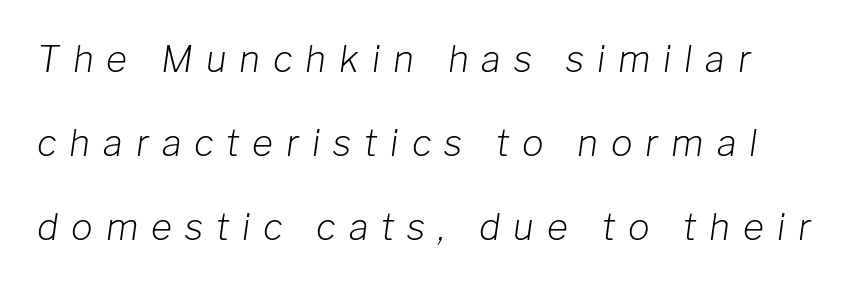
One glance says open: line gaps are wider than usual. Beneath every word, the page is bare. Observe the wide spacing: letters keep a clear distance from each other. This is oblique type, the kind used for emphasis or titles. Varying glyph widths throughout — classic text-font behaviour.
